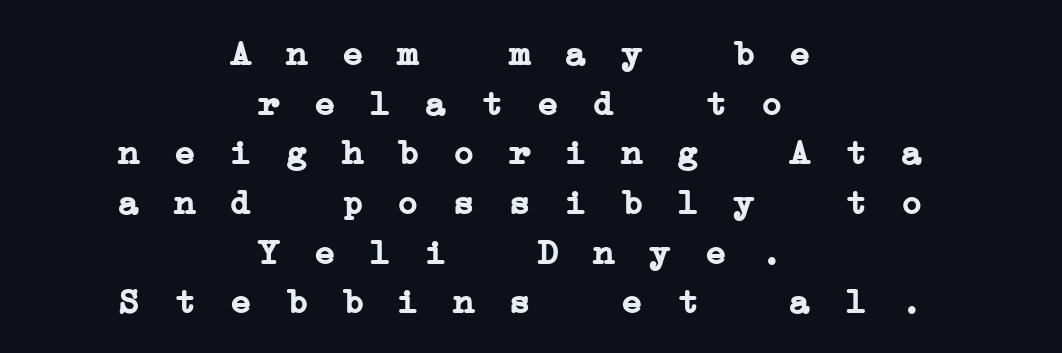
{"serif": "yes", "bold": "yes", "weight": "semibold", "width": "wide", "stroke_contrast": "low", "x_height": "medium", "monospaced": "yes", "underline": "no", "align": "center", "line_spacing": "normal", "line_spacing_ratio": 1.38, "letter_spacing": "wide", "letter_spacing_em": 0.35, "glyph_px": 36}
